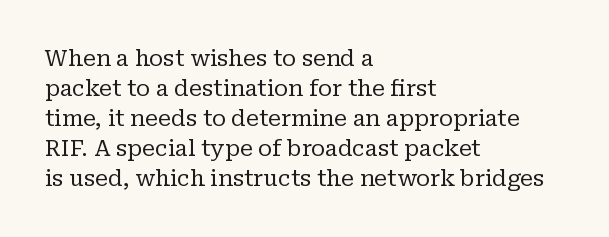
The image shows 22 px text type, upright; set left-aligned, normal line spacing (1.36x), normal letter spacing, not underlined.
